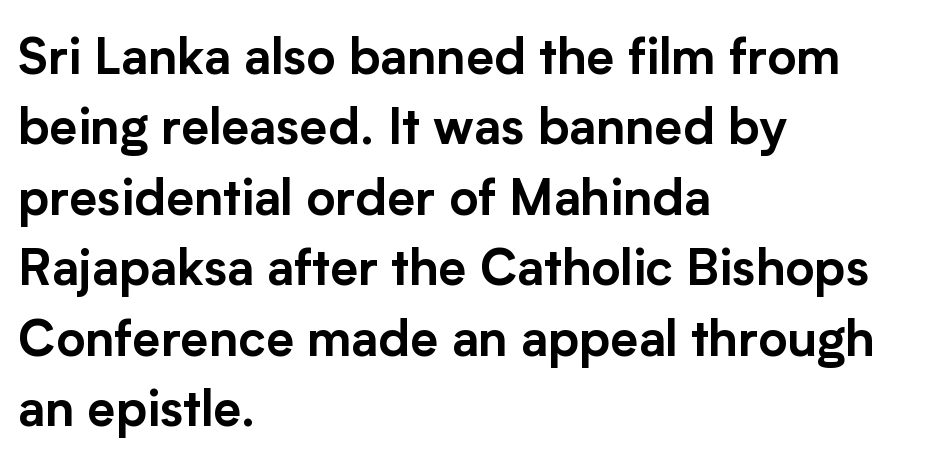
Q: Is the text italic (slanted)? A: No, it is upright.
Q: Is the typeface a serif or a sans-serif typeface? A: Sans-serif.
Q: Is the text underlined? A: No.
Q: How is the paragraph aligned? A: Left-aligned.
Q: Is the spacing between letters normal or unusually wide? A: Normal.
Q: Is the spacing between lines tight, normal or loose? A: Normal.
Q: Width (condensed, normal, or wide)? A: Normal.
Q: Stroke contrast? A: Low.
Q: x-height? A: Medium.
Q: Monospaced? A: No.
